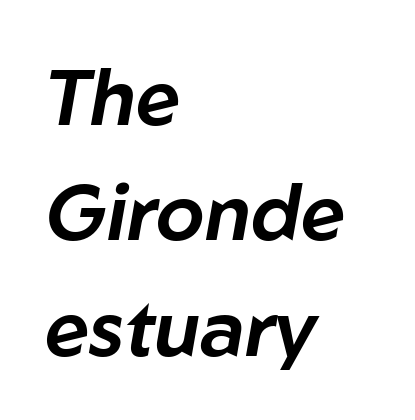
The rendering anchors every line to the left-hand side. The face used here is proportionally spaced, like ordinary book or web type. Nobody touched the tracking dial on this one. These lines sit exactly where default settings would place them. This rendering features lettering with no underline.
